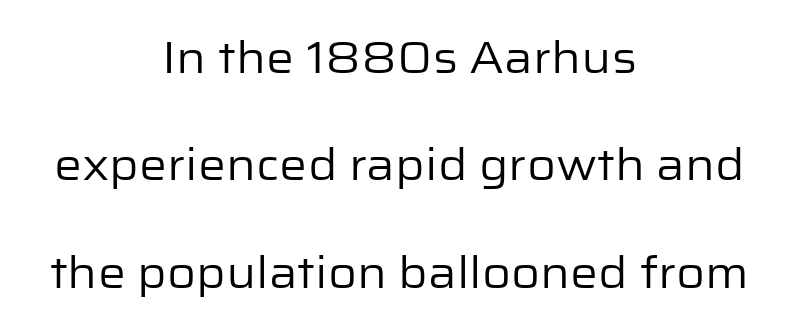
Posture: vertical. What's the leading like? Stretched, with rows far apart. Check where the strokes stop: nothing finishes them off — pure sans. No word sits above an underline.
